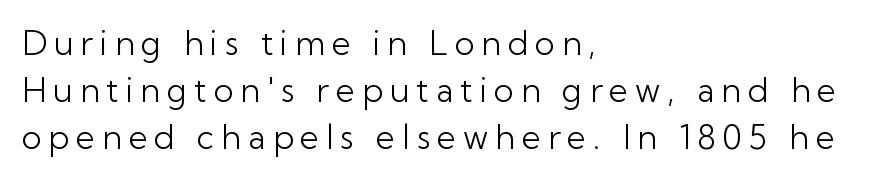
The image shows 33 px light sans-serif type, upright; set left-aligned, normal line spacing (1.42x), unusually wide letter spacing (+0.21 em), not underlined; low stroke contrast and a medium x-height.
